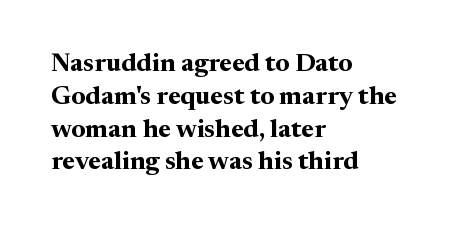
Reading down the column, the eye jumps a familiar distance to each next line. The passage shown is not underscored anywhere. Its strokes are broad and dark, the hallmark of bold type. Quick note: not italic, upright. Observe the ordinary spacing: letters are neighbours, not strangers. Line beginnings align vertically; line endings do not.
